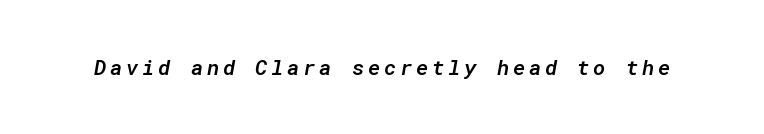
Q: Is the text bold? A: Semi-bold.
Q: Is the text italic (slanted)? A: Yes, it leans right by about 10 degrees.
Q: Is the text underlined? A: No.
